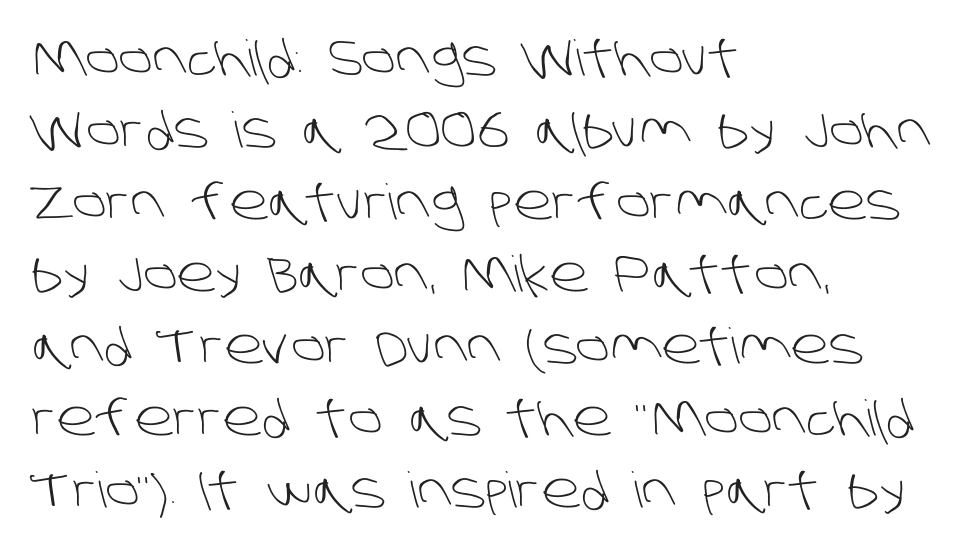
Q: Is the text bold? A: No.
Q: Is the typeface a serif or a sans-serif typeface? A: Sans-serif.
Q: Is the text underlined? A: No.
Q: How is the paragraph aligned? A: Left-aligned.
Q: Is the spacing between letters normal or unusually wide? A: Normal.
Q: Is the spacing between lines tight, normal or loose? A: Normal.
Q: Width (condensed, normal, or wide)? A: Normal.
Q: Stroke contrast? A: Low.
Q: x-height? A: Large.
Q: Monospaced? A: No.
